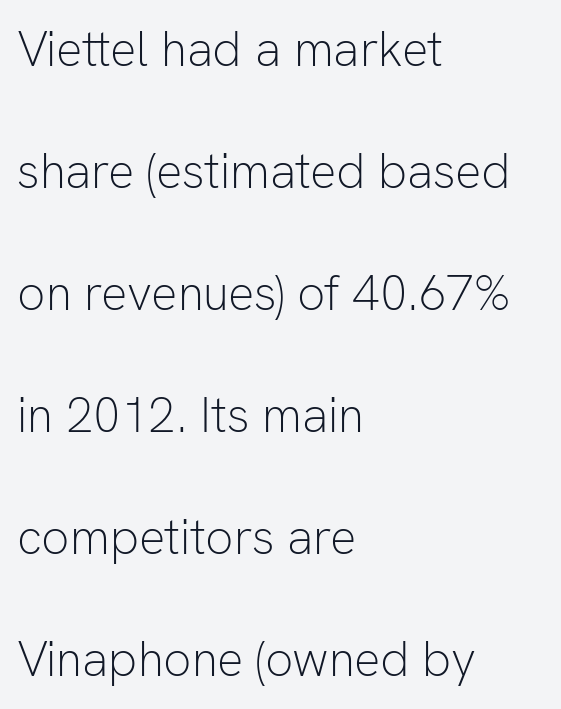
The typesetting does not lean heavy: it is not bold. This sample has the flowing, uneven cadence of proportional lettering. The paragraph shown leans on its left margin. No italicization has been applied; the sample stays upright.
